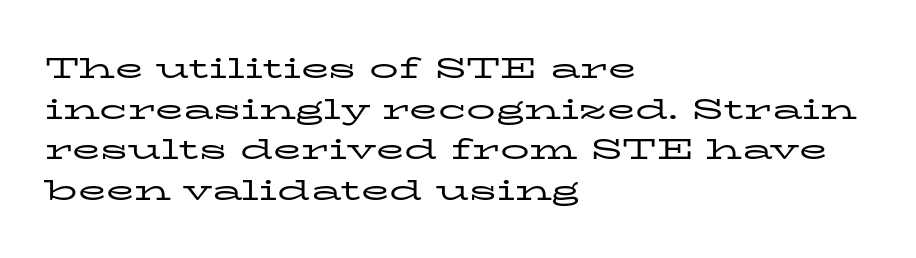
The image shows 29 px regular-weight, wide serif type, upright; set left-aligned, normal line spacing (1.4x), normal letter spacing, not underlined; low stroke contrast and a medium x-height.
